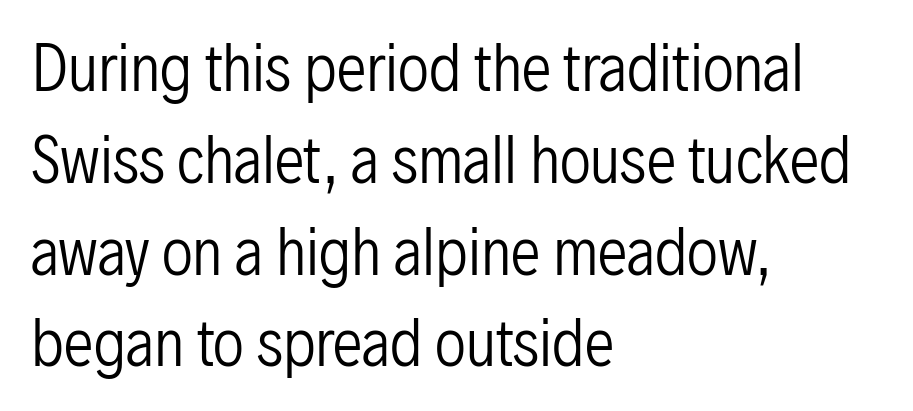
{"serif": "no", "italic": "no", "bold": "no", "weight": "regular", "width": "condensed", "stroke_contrast": "low", "x_height": "medium", "monospaced": "no", "underline": "no", "align": "left", "line_spacing": "normal", "line_spacing_ratio": 1.53, "letter_spacing": "normal", "letter_spacing_em": 0.0, "glyph_px": 60}
